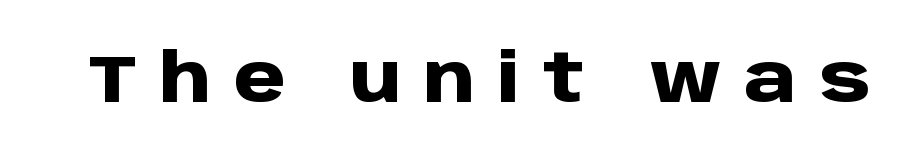
Q: Is the text bold? A: Yes.
Q: Is the text italic (slanted)? A: No, it is upright.
Q: Is the typeface a serif or a sans-serif typeface? A: Sans-serif.
Q: Is the text underlined? A: No.
Q: Is the spacing between letters normal or unusually wide? A: Unusually wide.
Q: Width (condensed, normal, or wide)? A: Normal.
Q: Stroke contrast? A: Low.
Q: x-height? A: Large.
Q: Monospaced? A: No.
